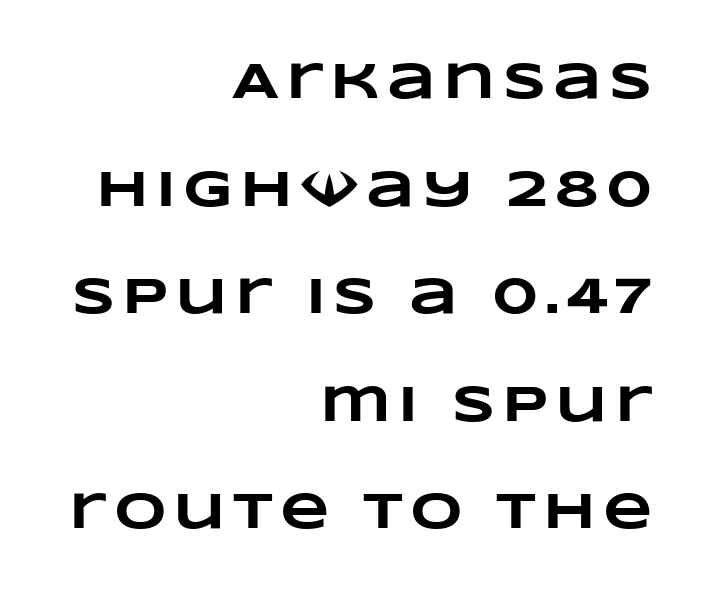
The image shows 51 px heavy, wide type; set right-aligned, loose line spacing (2.11x), not underlined; low stroke contrast and a large x-height.
